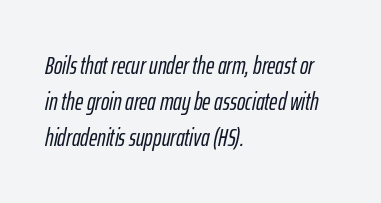
{"italic": "yes", "lean": "right", "slant_degrees": 12, "underline": "no", "align": "left", "line_spacing": "normal", "line_spacing_ratio": 1.45, "letter_spacing": "normal", "letter_spacing_em": 0.0, "glyph_px": 25}
